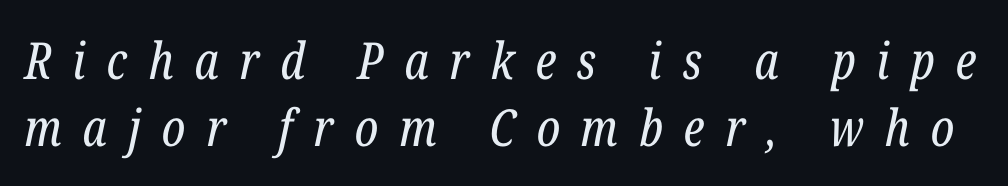
Q: Is the text bold? A: No.
Q: Is the text italic (slanted)? A: Yes, it leans right by about 12 degrees.
Q: Is the typeface a serif or a sans-serif typeface? A: Serif.
Q: Is the text underlined? A: No.
Q: Is the spacing between letters normal or unusually wide? A: Unusually wide.
Q: Is the spacing between lines tight, normal or loose? A: Normal.
Q: Width (condensed, normal, or wide)? A: Condensed.
Q: Stroke contrast? A: Low.
Q: x-height? A: Medium.
Q: Monospaced? A: No.
